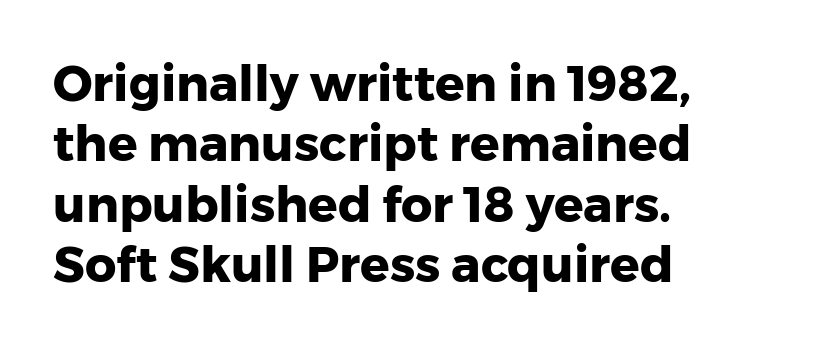
{"serif": "no", "italic": "no", "bold": "yes", "weight": "heavy", "width": "normal", "stroke_contrast": "low", "x_height": "medium", "monospaced": "no", "underline": "no", "align": "left", "line_spacing_ratio": 1.23, "letter_spacing": "normal", "letter_spacing_em": 0.0, "glyph_px": 49}
